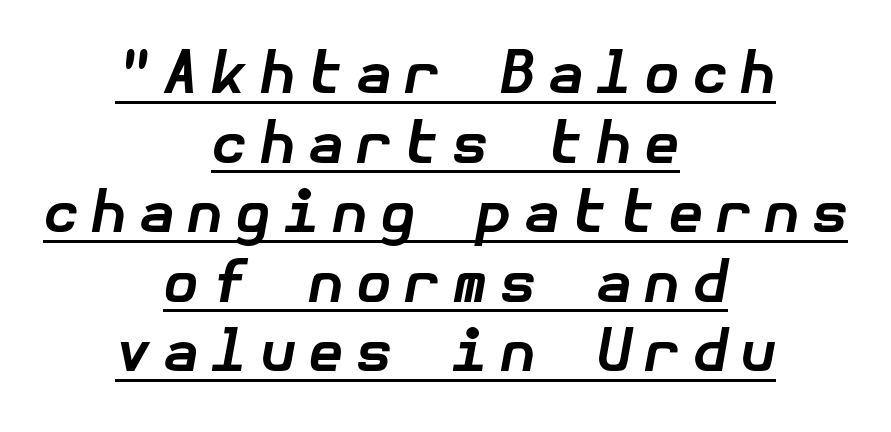
The image shows 58 px bold type, italic (leaning right); set centered, line spacing 1.2x, unusually wide letter spacing (+0.21 em), underlined; low stroke contrast and a medium x-height.
